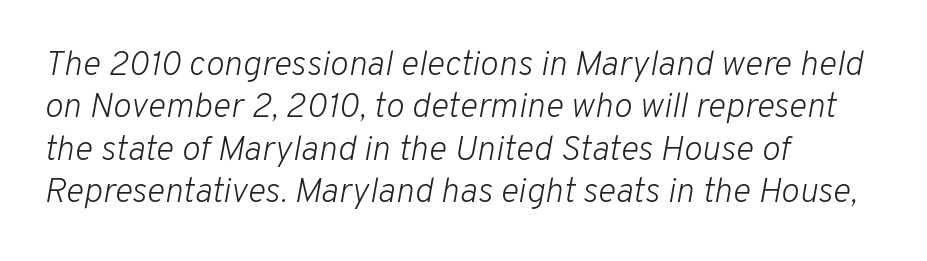
Q: Is the text bold? A: No.
Q: Is the text italic (slanted)? A: Yes, it leans right by about 10 degrees.
Q: Is the text underlined? A: No.
Q: How is the paragraph aligned? A: Left-aligned.
Q: Is the spacing between letters normal or unusually wide? A: Normal.
Q: Width (condensed, normal, or wide)? A: Normal.
Q: Stroke contrast? A: Low.
Q: x-height? A: Medium.
Q: Monospaced? A: No.
